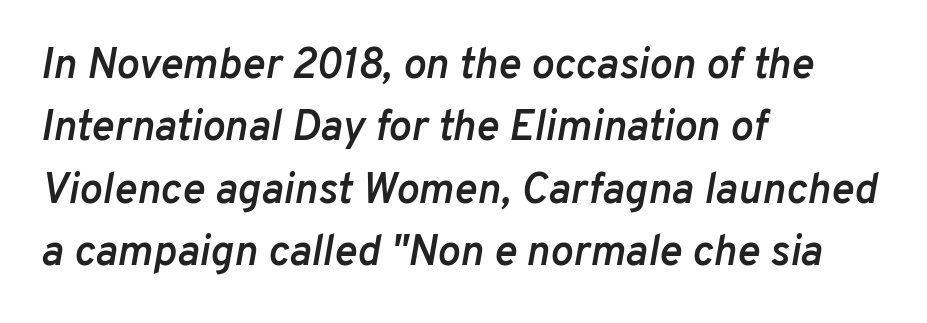
The image shows 43 px semibold type, italic (leaning right); set left-aligned, normal line spacing (1.45x), normal letter spacing, not underlined; low stroke contrast and a medium x-height.
